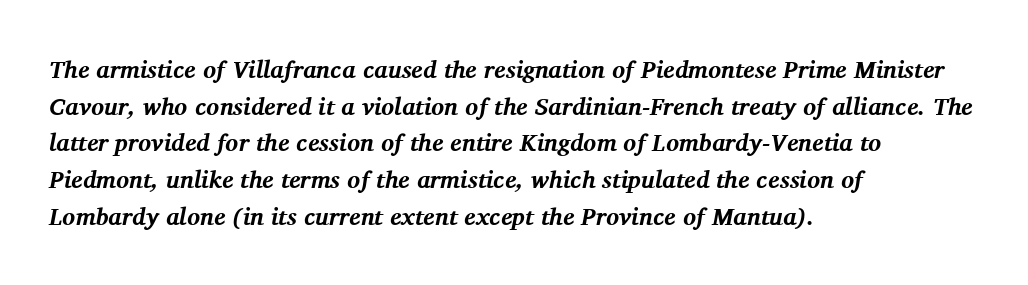
The image shows 24 px bold type, italic (leaning right); set left-aligned, normal line spacing (1.53x), normal letter spacing, not underlined.
